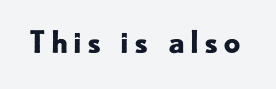
The image shows 30 px bold sans-serif type, upright; set not underlined; low stroke contrast and a small x-height.
